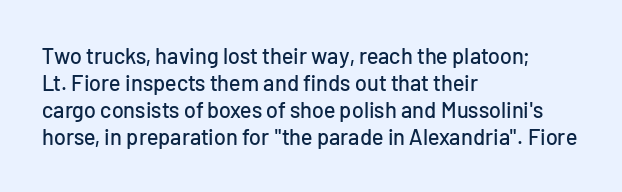
Is the block centered? No — it sits flush against the left margin. Beneath every word, the page is bare. What stands out about the letter spacing? Nothing — it is the standard amount. The lettering stays uniformly vertical, giving the passage a roman look.
